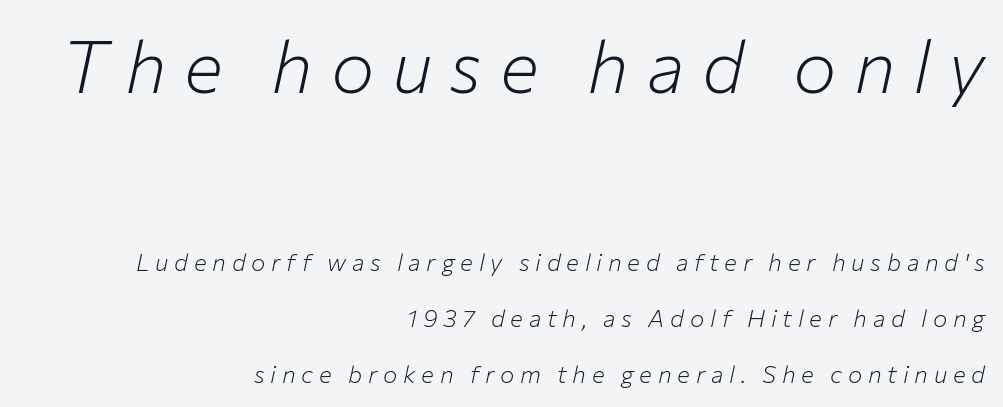
{"italic": "yes", "lean": "right", "slant_degrees": 12, "bold": "no", "weight": "light", "width": "normal", "stroke_contrast": "low", "x_height": "medium", "monospaced": "no", "underline": "no", "align": "right", "line_spacing": "loose", "line_spacing_ratio": 2.33, "letter_spacing": "wide", "letter_spacing_em": 0.24, "larger_block": "first", "size_ratio": 3.04, "glyph_px": 73}
